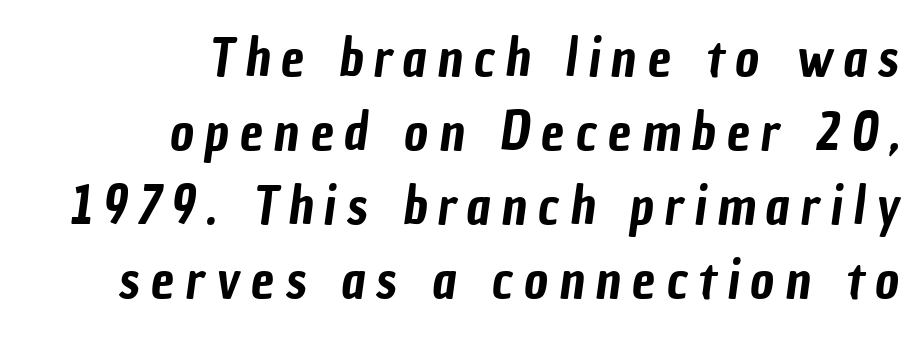
{"serif": "no", "width": "condensed", "stroke_contrast": "low", "x_height": "medium", "monospaced": "no", "underline": "no", "align": "right", "line_spacing": "normal", "line_spacing_ratio": 1.42, "letter_spacing": "wide", "letter_spacing_em": 0.21, "glyph_px": 52}
